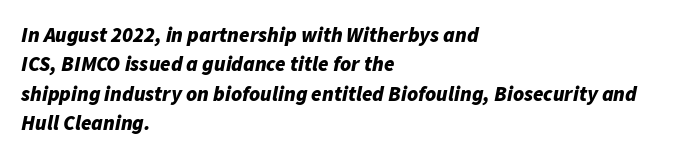
Q: Is the text bold? A: Yes.
Q: Is the text italic (slanted)? A: Yes, it leans right by about 11 degrees.
Q: Is the text underlined? A: No.
Q: How is the paragraph aligned? A: Left-aligned.
Q: Is the spacing between letters normal or unusually wide? A: Normal.
Q: Is the spacing between lines tight, normal or loose? A: Normal.
